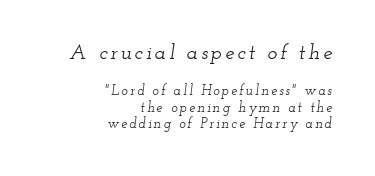
{"italic": "yes", "lean": "right", "slant_degrees": 12, "underline": "no", "align": "right", "line_spacing_ratio": 1.17, "larger_block": "first", "size_ratio": 1.5, "glyph_px": 21}
